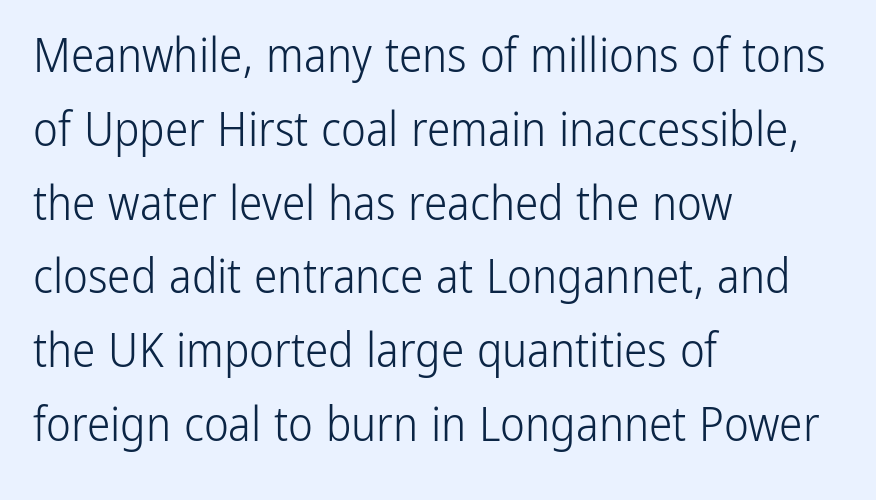
Q: Is the text bold? A: No.
Q: Is the text italic (slanted)? A: No, it is upright.
Q: Is the typeface a serif or a sans-serif typeface? A: Sans-serif.
Q: Is the text underlined? A: No.
Q: How is the paragraph aligned? A: Left-aligned.
Q: Is the spacing between letters normal or unusually wide? A: Normal.
Q: Is the spacing between lines tight, normal or loose? A: Normal.
Q: Width (condensed, normal, or wide)? A: Condensed.
Q: Stroke contrast? A: Low.
Q: x-height? A: Medium.
Q: Monospaced? A: No.
